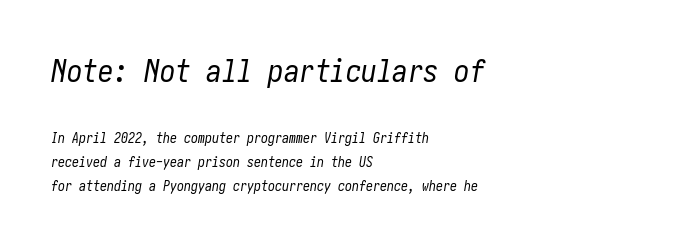
Q: Is the text bold? A: No.
Q: Is the text italic (slanted)? A: Yes, it leans right by about 10 degrees.
Q: Is the text underlined? A: No.
Q: How is the paragraph aligned? A: Left-aligned.
Q: Is the spacing between letters normal or unusually wide? A: Normal.
Q: Which block of text is set in a larger size, the first (top) or the second (bottom)? A: The first (top) one.
Q: Width (condensed, normal, or wide)? A: Condensed.
Q: Stroke contrast? A: Low.
Q: x-height? A: Medium.
